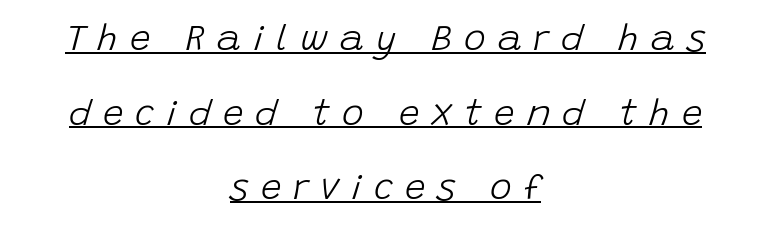
{"italic": "yes", "lean": "right", "slant_degrees": 15, "bold": "no", "weight": "light", "width": "normal", "stroke_contrast": "low", "x_height": "large", "monospaced": "no", "underline": "yes", "align": "center", "line_spacing": "loose", "line_spacing_ratio": 2.02, "letter_spacing": "wide", "letter_spacing_em": 0.32, "glyph_px": 37}
